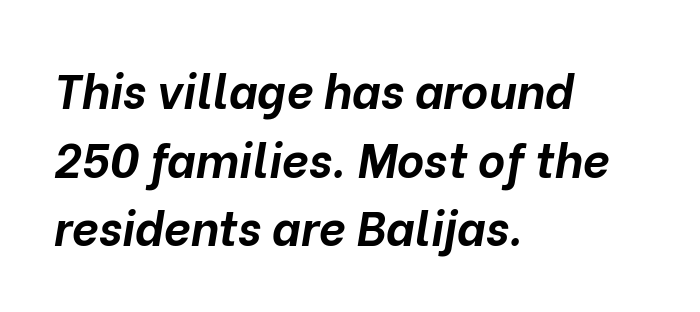
Does the copy run flush right? No — it runs flush left. A full-strength bold gives these letters their thick strokes. The axis of the letterforms is tilted away from vertical. You could not count columns in this text — the font is proportionally spaced. Horizontal bands of white between lines are of average thickness. The letters sit at their default tracking, neither squeezed nor spread.
